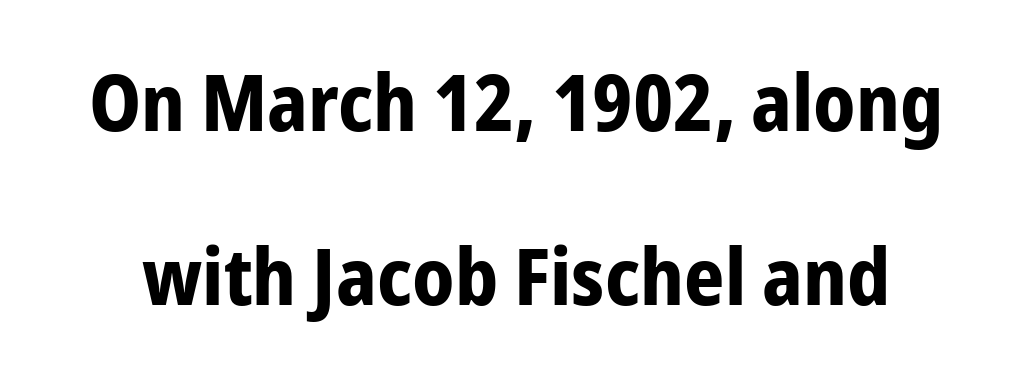
The image shows 79 px bold, condensed sans-serif type, upright; set loose line spacing (2.2x), normal letter spacing, not underlined; low stroke contrast and a medium x-height.
